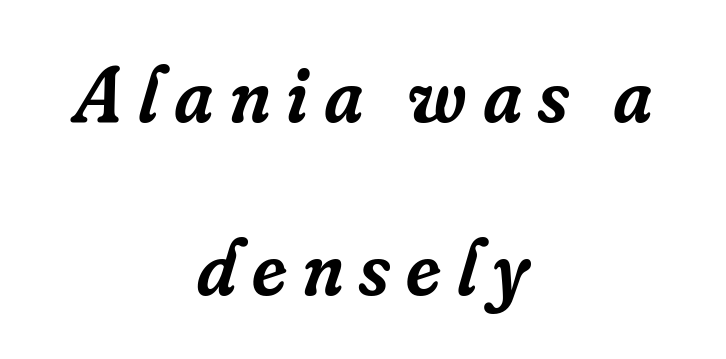
Successive baselines arrive slowly, with a big drop between each. Type without underlining. A bit beefed up — I'd call it semibold rather than bold. Proportional: the letters do not fall into vertical columns. Visually the block forms a symmetrical silhouette, jagged on both flanks. This rendering widens character spacing well past its baseline value.
